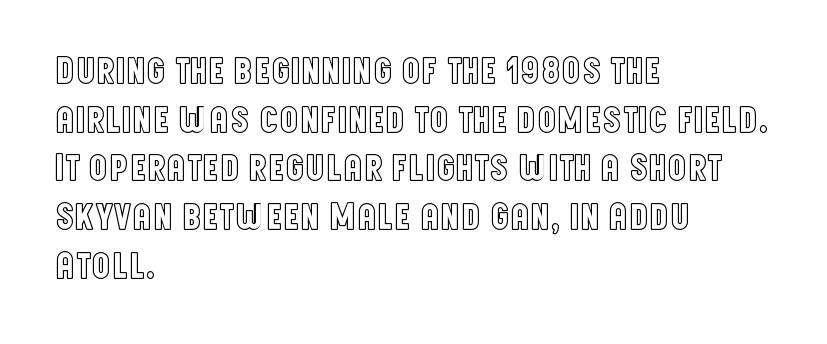
The image shows 38 px condensed type, upright; set left-aligned, normal line spacing (1.28x), normal letter spacing, not underlined; a large x-height.
